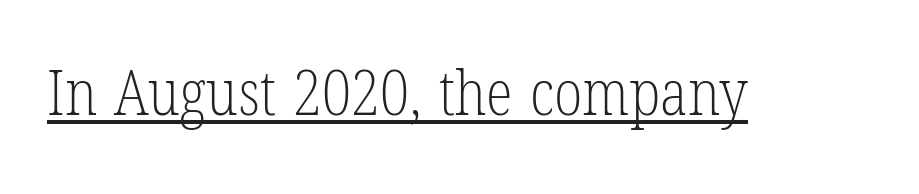
Ordinary non-slanted type is in use. No extra tracking has been applied to these lines. Notice how a bar underscores the lettering throughout. This is not heavy type; no bold has been used.
